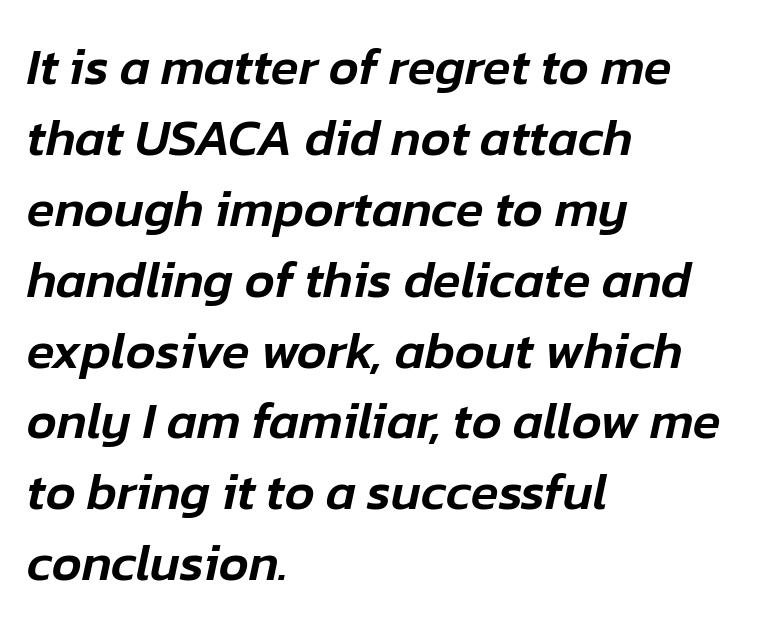
The image shows 51 px text type, italic (leaning right); set left-aligned, normal line spacing (1.39x), normal letter spacing, not underlined; low stroke contrast and a medium x-height.
